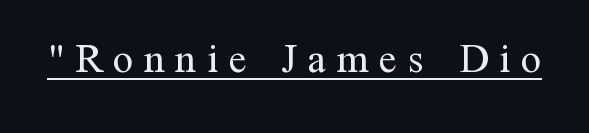
The image shows 41 px regular-weight serif type, upright; set unusually wide letter spacing (+0.26 em), underlined; medium stroke contrast and a medium x-height.
